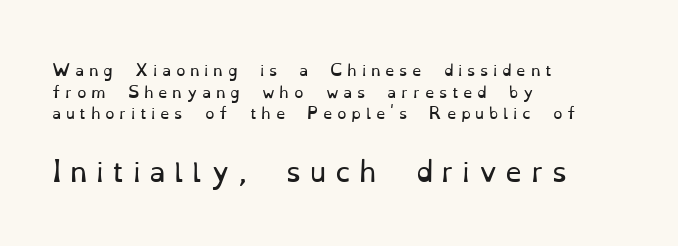
Leading matches the norm, producing a regular column. The axis of the letterforms is exactly vertical. Heft: none added — not bold. A bare baseline throughout the passage. The face used here is rendered with a markedly widened letterfit.
